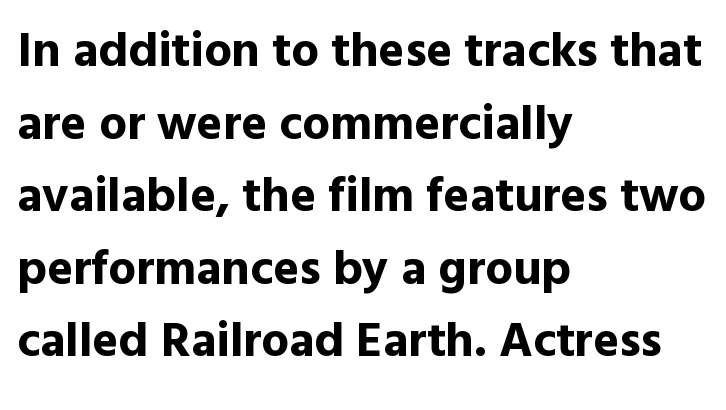
Q: Is the text bold? A: Yes.
Q: Is the text italic (slanted)? A: No, it is upright.
Q: Is the typeface a serif or a sans-serif typeface? A: Sans-serif.
Q: Is the text underlined? A: No.
Q: How is the paragraph aligned? A: Left-aligned.
Q: Is the spacing between letters normal or unusually wide? A: Normal.
Q: Is the spacing between lines tight, normal or loose? A: Normal.
Q: Width (condensed, normal, or wide)? A: Normal.
Q: x-height? A: Medium.
Q: Monospaced? A: No.
